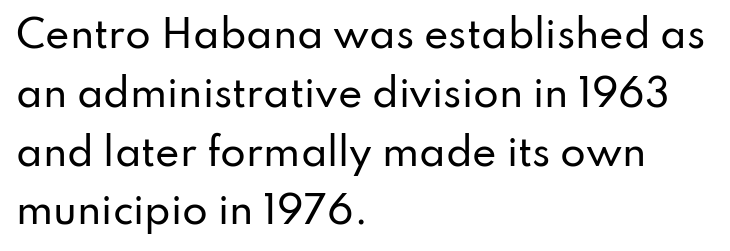
Typeset ragged right — the left edge is the straight one. The letters advance in unequal steps, a hallmark of proportional type. In terms of letterspacing, this is plain default setting. Check the space under the baseline: it is left empty. The type sits square on the baseline with zero lean. Check where the strokes stop: nothing finishes them off — pure sans.
